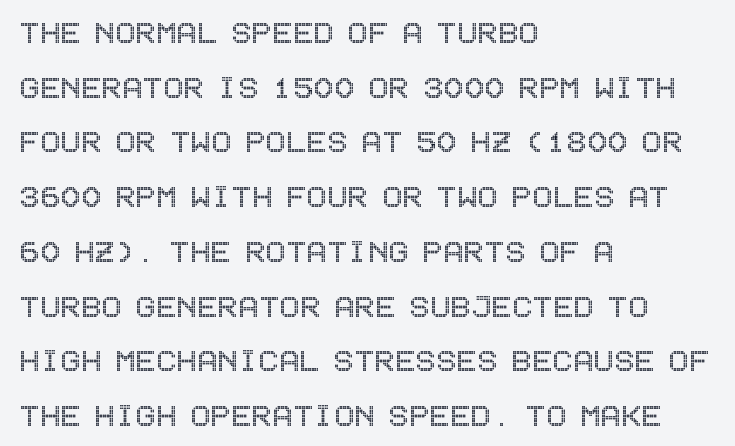
The image shows 38 px condensed type, upright; set left-aligned, normal line spacing (1.44x), normal letter spacing, not underlined; a large x-height.
